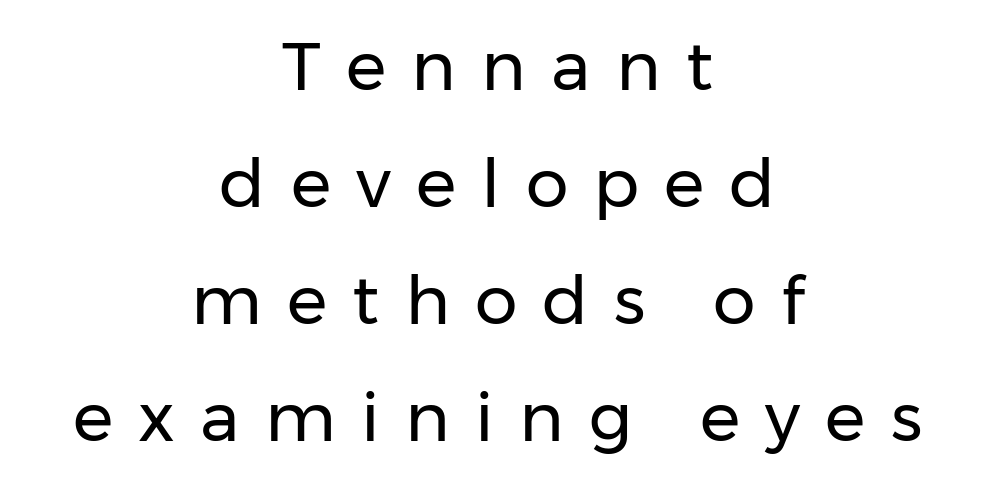
The image shows 68 px regular-weight sans-serif type, upright; set centered, line spacing 1.72x, unusually wide letter spacing (+0.37 em), not underlined; low stroke contrast and a medium x-height.
